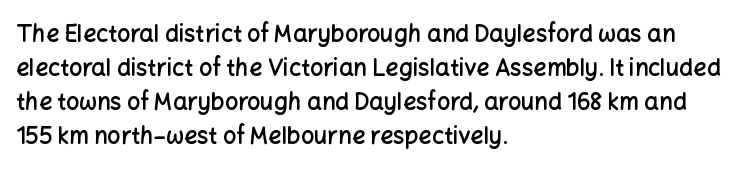
{"italic": "no", "bold": "semi", "underline": "no", "align": "left", "line_spacing": "normal", "line_spacing_ratio": 1.48, "letter_spacing": "normal", "letter_spacing_em": 0.0, "glyph_px": 23}
